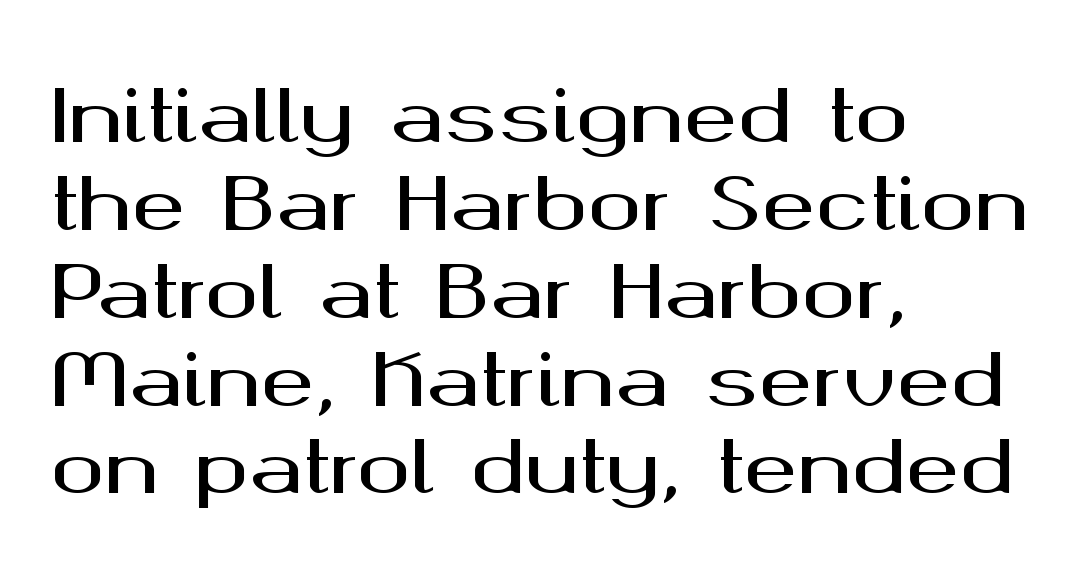
Standard letterfit; no display-style spreading of the glyphs. One-word summary of the alignment: left. Check where the strokes stop: nothing finishes them off — pure sans. Clear beneath every line of the passage.
